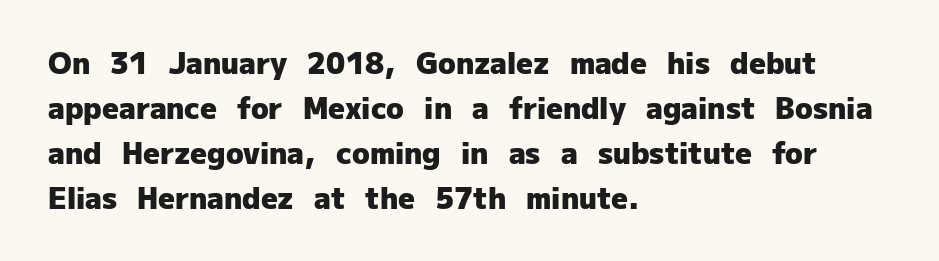
Q: Is the text bold? A: Yes.
Q: Is the text italic (slanted)? A: No, it is upright.
Q: Is the typeface a serif or a sans-serif typeface? A: Sans-serif.
Q: Is the text underlined? A: No.
Q: How is the paragraph aligned? A: Left-aligned.
Q: Is the spacing between letters normal or unusually wide? A: Normal.
Q: Is the spacing between lines tight, normal or loose? A: Normal.
Q: Width (condensed, normal, or wide)? A: Normal.
Q: Stroke contrast? A: Low.
Q: x-height? A: Medium.
Q: Monospaced? A: No.
